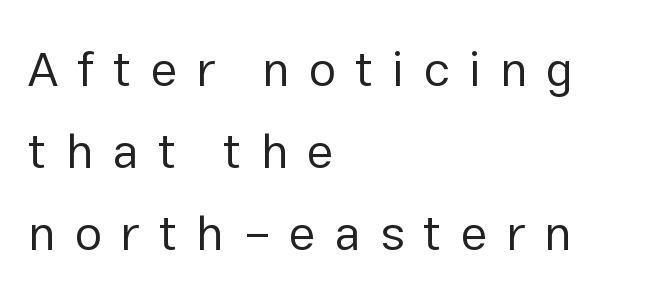
Is the block centered? No — it sits flush against the left margin. Descenders are the only things crossing below the line. Serifs: no, the terminals of the letterforms are clean. If you measured baseline to baseline, you'd find a middling distance. A typesetter would call this heavily tracked-out type.
